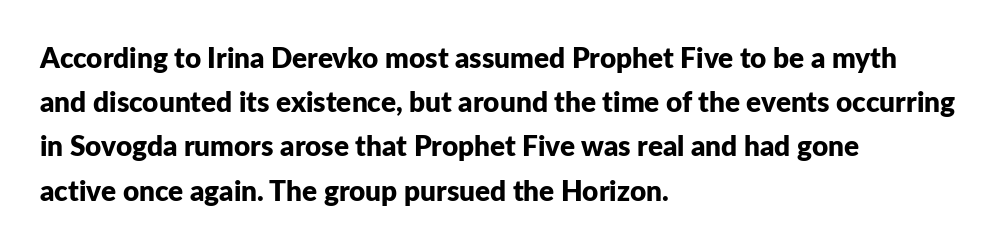
{"serif": "no", "italic": "no", "bold": "yes", "weight": "bold", "width": "normal", "stroke_contrast": "low", "x_height": "medium", "monospaced": "no", "underline": "no", "align": "left", "line_spacing": "normal", "line_spacing_ratio": 1.58, "letter_spacing": "normal", "letter_spacing_em": 0.0, "glyph_px": 28}
